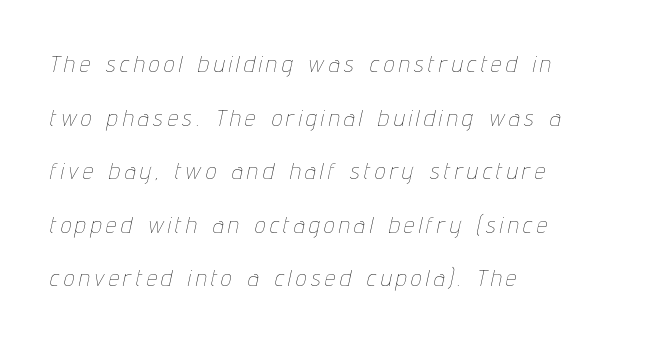
The image shows 23 px text type, italic (leaning right); set left-aligned, loose line spacing (2.33x), unusually wide letter spacing (+0.22 em), not underlined.
